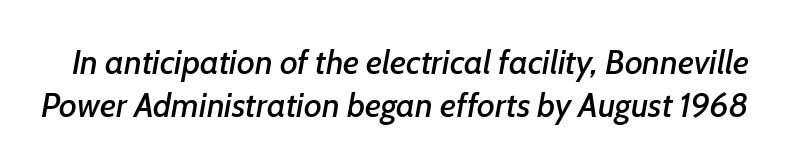
{"italic": "yes", "lean": "right", "slant_degrees": 7, "width": "normal", "stroke_contrast": "low", "x_height": "medium", "monospaced": "no", "underline": "no", "line_spacing": "normal", "line_spacing_ratio": 1.27, "letter_spacing": "normal", "letter_spacing_em": 0.0, "glyph_px": 34}
